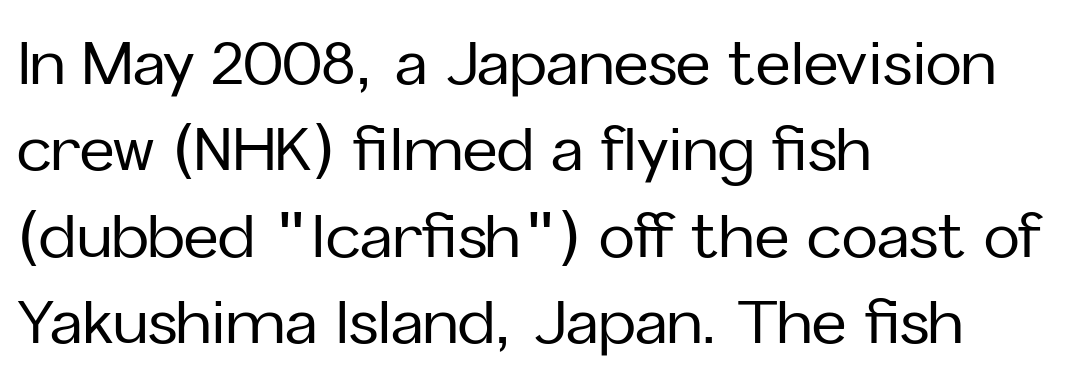
The image shows 60 px sans-serif type, upright; set left-aligned, normal line spacing (1.44x), normal letter spacing, not underlined; low stroke contrast and a medium x-height.
